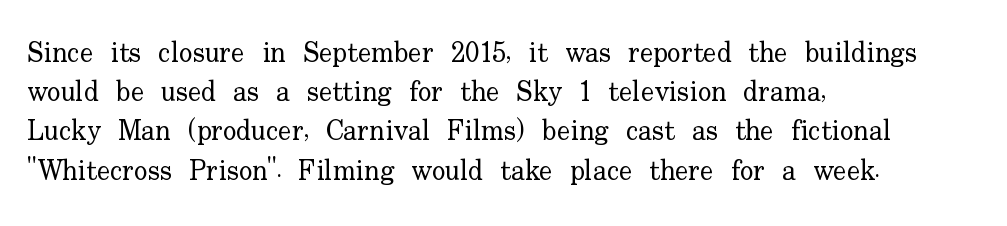
The image shows 28 px regular-weight serif type, upright; set left-aligned, normal line spacing (1.4x), normal letter spacing, not underlined; low stroke contrast and a small x-height.
